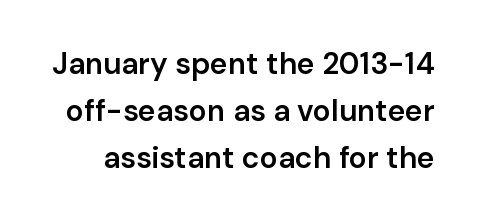
Q: Is the text bold? A: Semi-bold.
Q: Is the text italic (slanted)? A: No, it is upright.
Q: Is the typeface a serif or a sans-serif typeface? A: Sans-serif.
Q: Is the text underlined? A: No.
Q: Is the spacing between letters normal or unusually wide? A: Normal.
Q: Is the spacing between lines tight, normal or loose? A: Normal.
Q: Width (condensed, normal, or wide)? A: Normal.
Q: Stroke contrast? A: Low.
Q: x-height? A: Medium.
Q: Monospaced? A: No.
